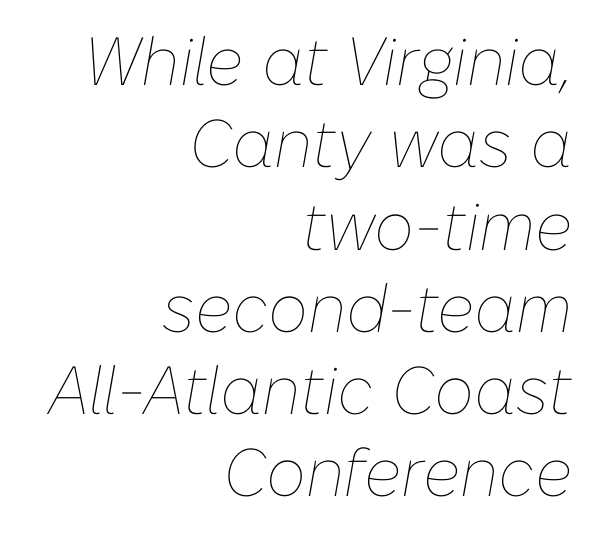
{"italic": "yes", "lean": "right", "slant_degrees": 10, "bold": "no", "weight": "thin", "width": "normal", "stroke_contrast": "low", "x_height": "medium", "monospaced": "no", "underline": "no", "align": "right", "line_spacing_ratio": 1.21, "letter_spacing": "normal", "letter_spacing_em": 0.0, "glyph_px": 68}
